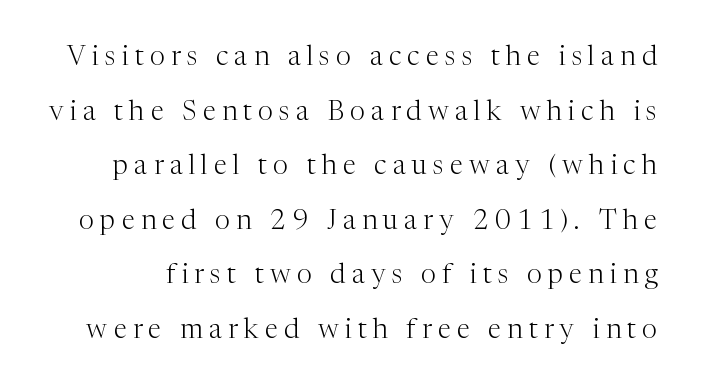
The zone under the glyphs is completely vacant. Letter spacing: wide. Leading: increased. This is not heavy type; no bold has been used. When letters stand straight like this, we call the style roman or upright.
